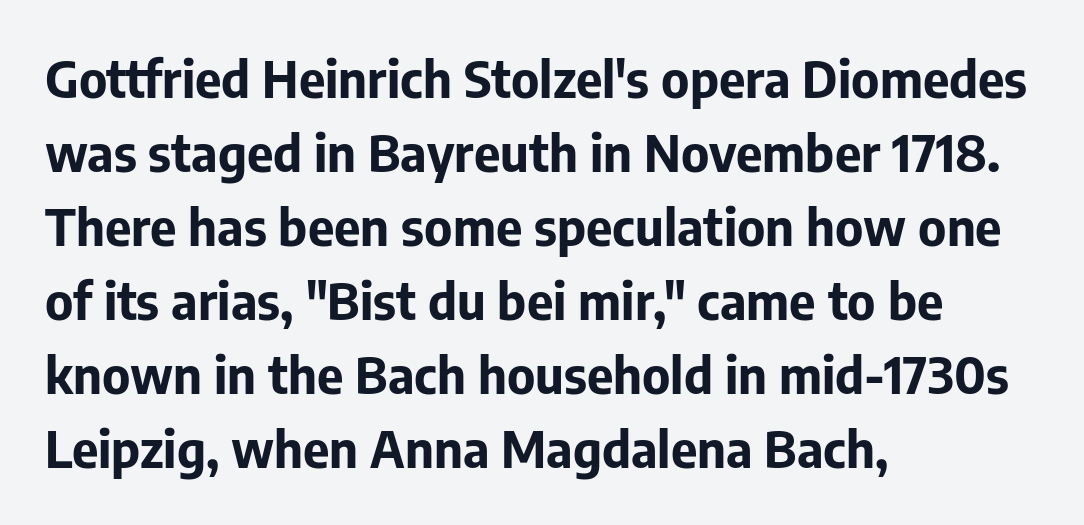
The image shows 51 px bold sans-serif type, upright; set left-aligned, normal line spacing (1.45x), normal letter spacing, not underlined; low stroke contrast and a medium x-height.
